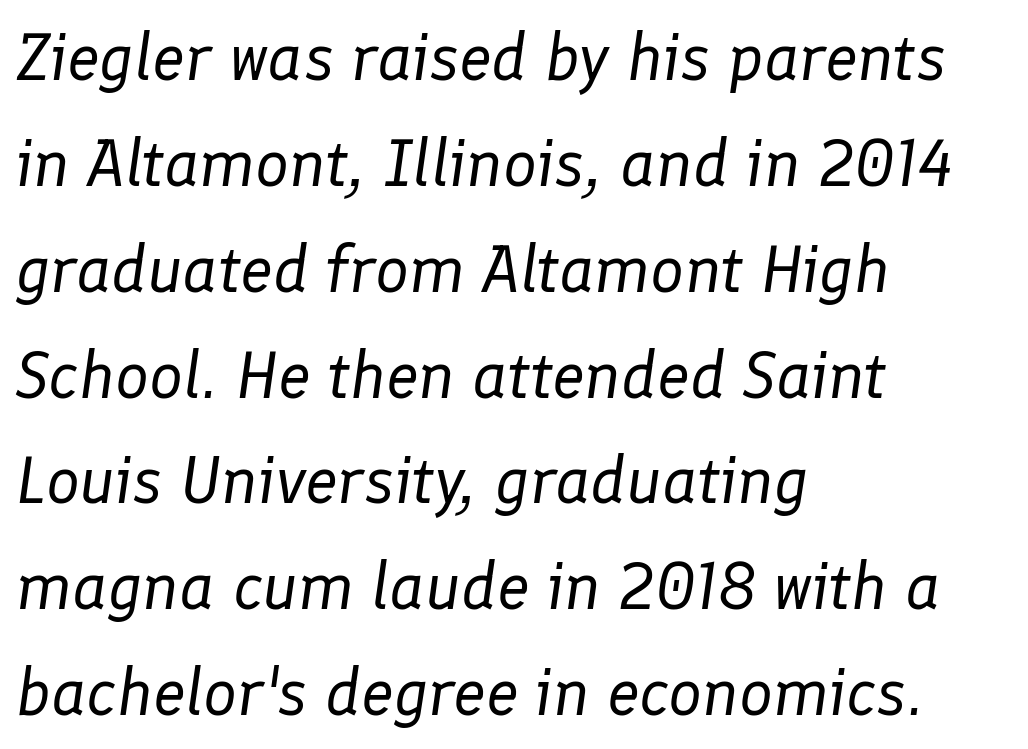
{"italic": "yes", "lean": "right", "slant_degrees": 8, "bold": "no", "weight": "regular", "width": "normal", "stroke_contrast": "low", "x_height": "medium", "monospaced": "no", "underline": "no", "align": "left", "line_spacing": "normal", "line_spacing_ratio": 1.58, "letter_spacing": "normal", "letter_spacing_em": 0.0, "glyph_px": 67}
